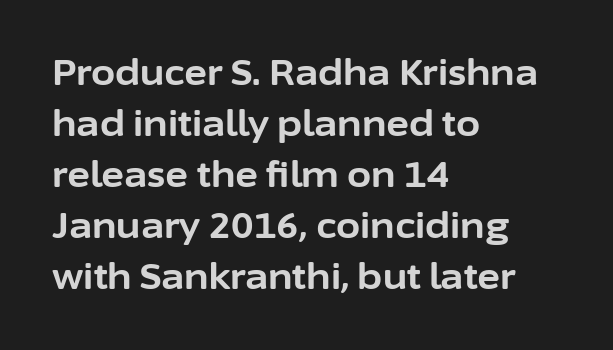
The image shows 35 px bold sans-serif type, upright; set left-aligned, normal line spacing (1.46x), normal letter spacing, not underlined; low stroke contrast and a medium x-height.
